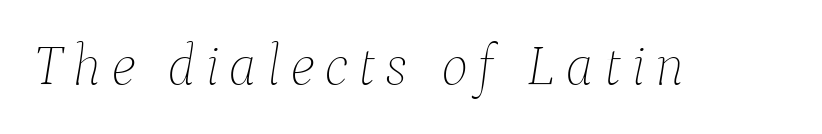
The image shows 58 px thin type, italic (leaning right); set not underlined; low stroke contrast and a medium x-height.
